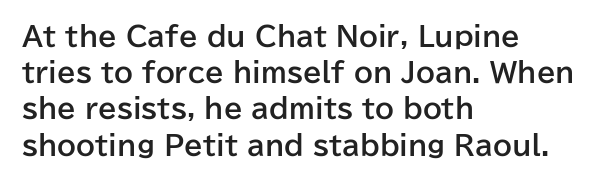
The image shows 27 px bold type, upright; set left-aligned, normal line spacing (1.34x), normal letter spacing, not underlined.
